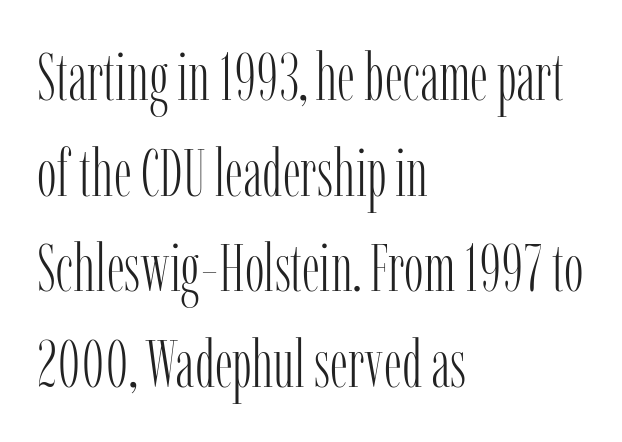
{"serif": "yes", "italic": "no", "bold": "no", "weight": "light", "width": "condensed", "stroke_contrast": "low", "x_height": "medium", "monospaced": "no", "underline": "no", "align": "left", "line_spacing": "normal", "line_spacing_ratio": 1.45, "letter_spacing": "normal", "letter_spacing_em": 0.0, "glyph_px": 66}
